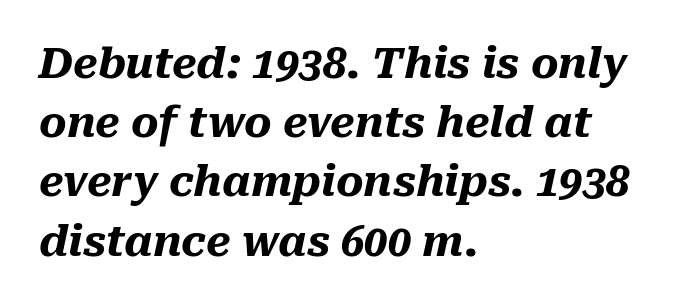
{"italic": "yes", "lean": "right", "slant_degrees": 10, "bold": "yes", "weight": "heavy", "width": "normal", "stroke_contrast": "medium", "x_height": "medium", "monospaced": "no", "underline": "no", "align": "left", "line_spacing": "normal", "line_spacing_ratio": 1.41, "letter_spacing": "normal", "letter_spacing_em": 0.0, "glyph_px": 42}
